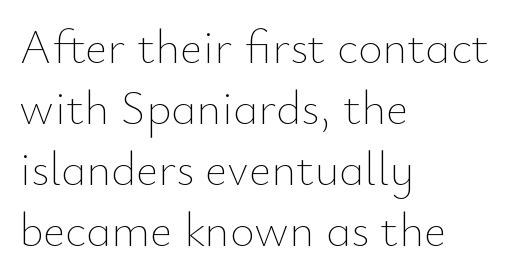
The image shows 48 px thin type, upright; set left-aligned, normal line spacing (1.27x), normal letter spacing, not underlined; low stroke contrast and a small x-height.
